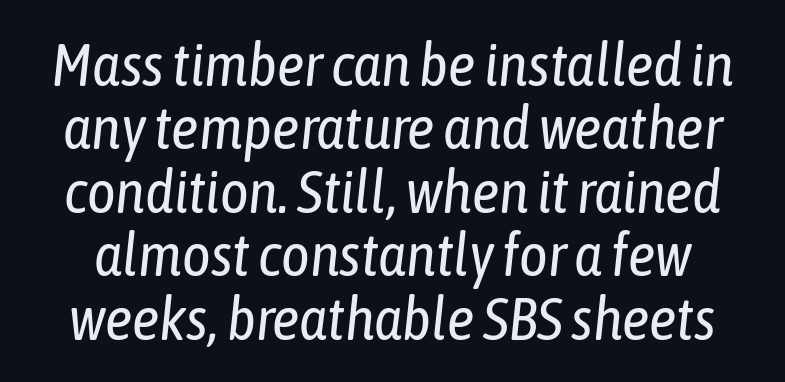
{"italic": "yes", "lean": "right", "slant_degrees": 6, "bold": "no", "weight": "regular", "width": "condensed", "stroke_contrast": "low", "x_height": "medium", "monospaced": "no", "underline": "no", "line_spacing": "tight", "line_spacing_ratio": 1.04, "letter_spacing": "normal", "letter_spacing_em": 0.0, "glyph_px": 61}
